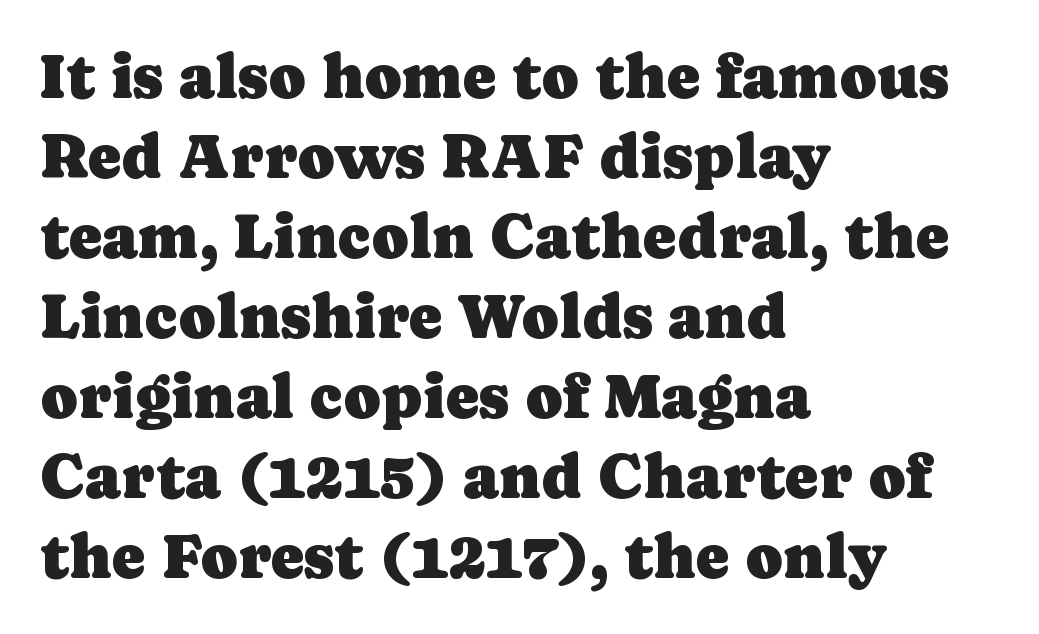
The lines in this sample share a left origin and differ only in where they stop. If you drew a line through each stem, it would be perfectly vertical. The space directly below the letters is spotless. Regarding serifs, this sample has them.
